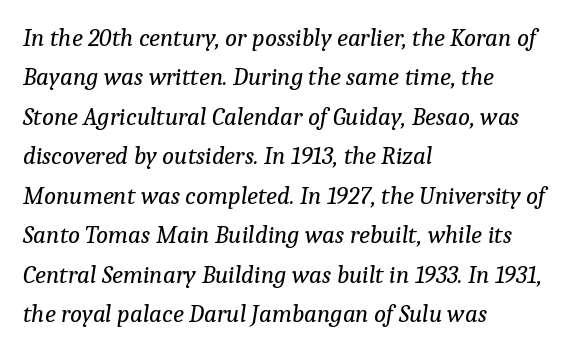
The image shows 25 px text type, italic (leaning right); set left-aligned, normal line spacing (1.58x), normal letter spacing, not underlined.
